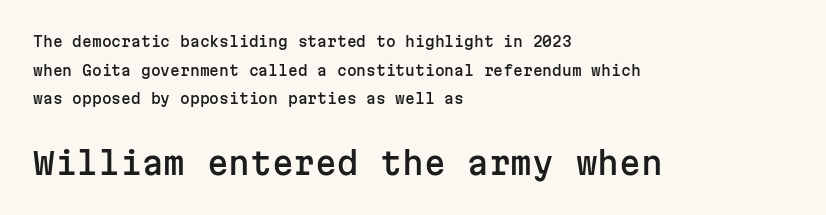
A bare baseline throughout the passage. Line beginnings align vertically; line endings do not. The specimen reads as upright at a glance. Two sizes are in play, and the larger belongs to the second block.
